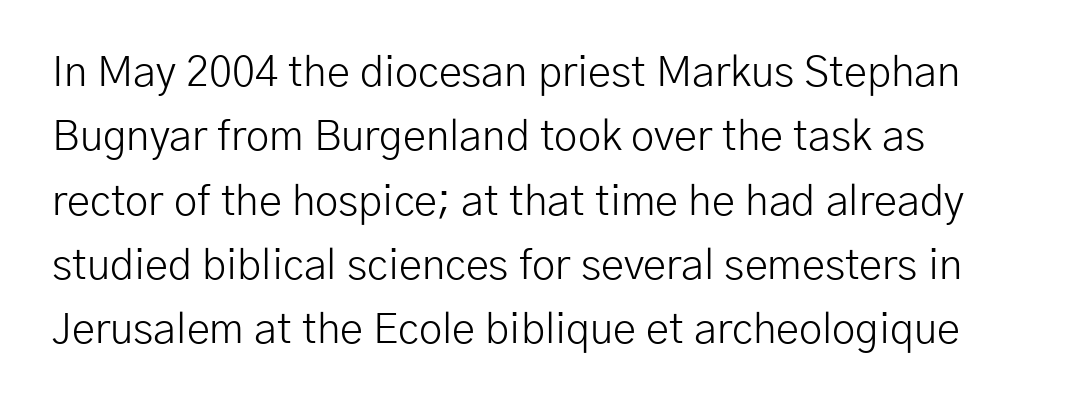
Tracking here is standard; glyphs follow each other at the usual distance. Style check: upright. Is there much room between lines? A standard amount, neither cramped nor airy. I'd call this a sans setting — the letters go barefoot. Varying glyph widths throughout — classic text-font behaviour. Is the type heavy? It reads as light-to-regular instead.
